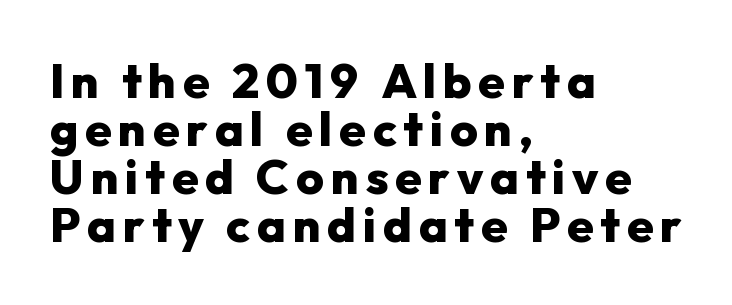
{"serif": "no", "italic": "no", "bold": "yes", "weight": "heavy", "width": "normal", "stroke_contrast": "low", "x_height": "medium", "monospaced": "no", "underline": "no", "align": "left", "line_spacing": "tight", "line_spacing_ratio": 1.0, "glyph_px": 48}
